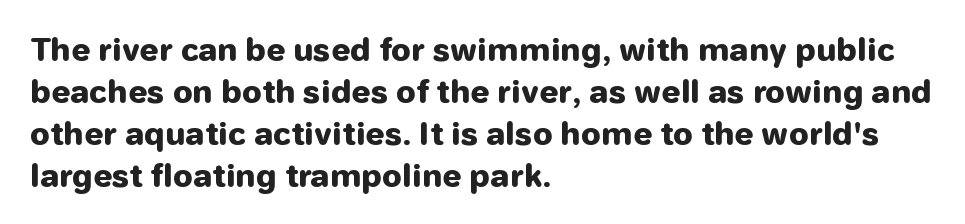
The image shows 31 px heavy sans-serif type, upright; set left-aligned, normal line spacing (1.35x), normal letter spacing, not underlined; low stroke contrast and a medium x-height.
